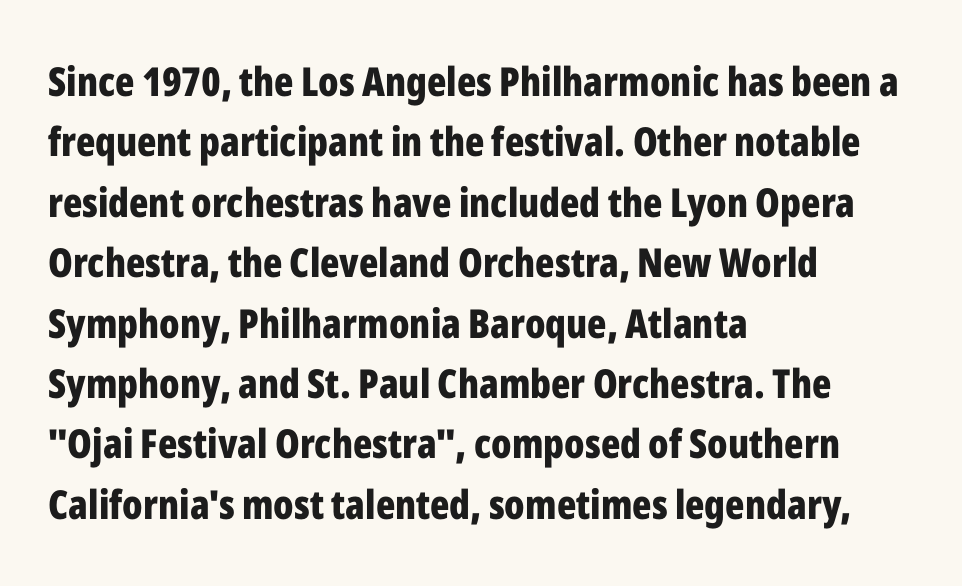
The image shows 40 px bold, condensed sans-serif type, upright; set left-aligned, normal line spacing (1.51x), normal letter spacing, not underlined; low stroke contrast and a medium x-height.
